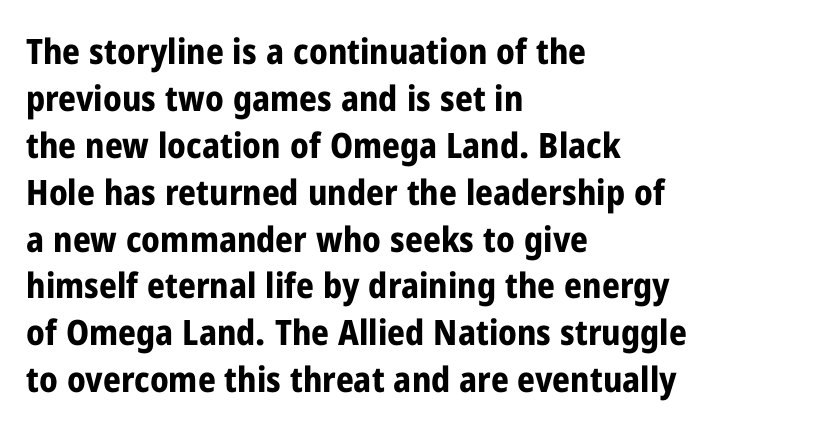
This sample has the flowing, uneven cadence of proportional lettering. Vertical strokes here are truly vertical. This block has exactly the height ordinary leading produces. On the weight axis this lands at bold, roughly 700. There is no visible air inserted between adjacent glyphs. No feet cap the strokes, marking this as sans-serif type.
